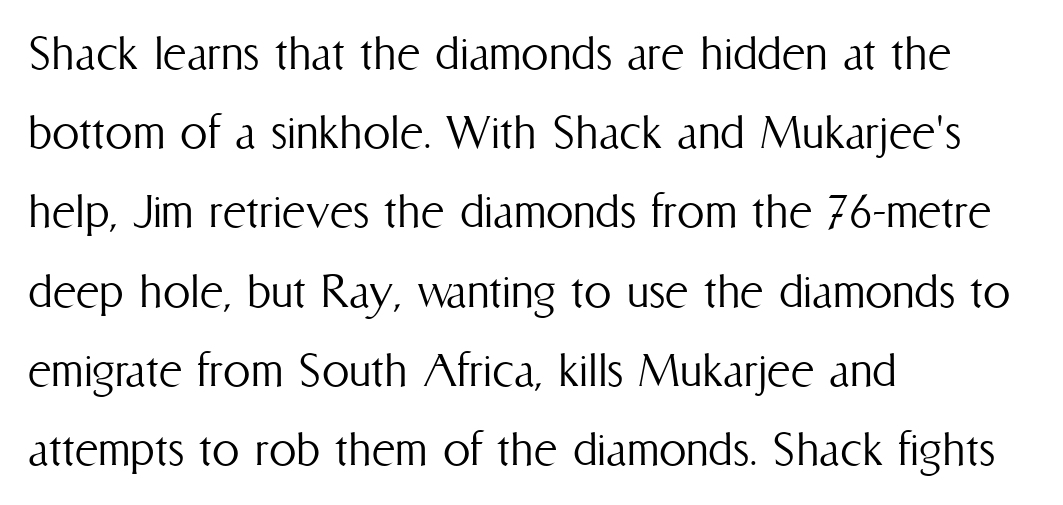
The image shows 55 px light, condensed type, upright; set left-aligned, normal line spacing (1.44x), normal letter spacing, not underlined; medium stroke contrast and a medium x-height.
